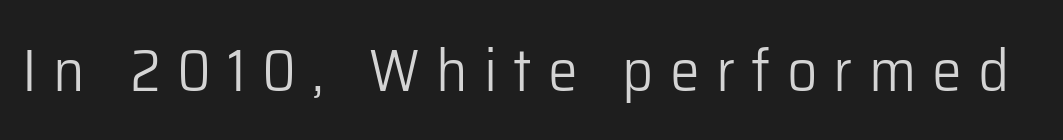
{"serif": "no", "italic": "no", "bold": "no", "weight": "light", "width": "normal", "stroke_contrast": "low", "x_height": "medium", "monospaced": "no", "underline": "no", "letter_spacing": "wide", "letter_spacing_em": 0.27, "glyph_px": 60}
